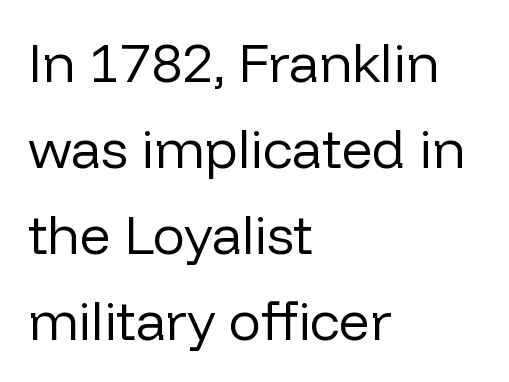
Compared with typical paragraphs, the rows here are spaced about the same. Every stem runs plumb, perpendicular to the baseline. In CSS terms this would be text-align: left. Weight: regular or lighter. Letter spacing: default.
